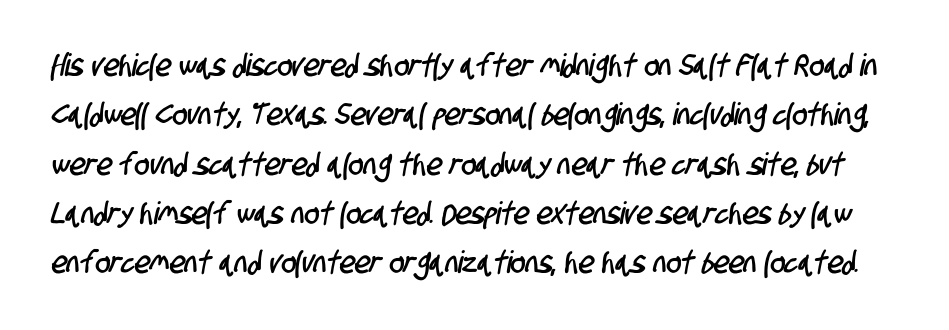
Q: Is the typeface a serif or a sans-serif typeface? A: Sans-serif.
Q: Is the text underlined? A: No.
Q: Is the spacing between letters normal or unusually wide? A: Normal.
Q: Is the spacing between lines tight, normal or loose? A: Normal.
Q: Width (condensed, normal, or wide)? A: Condensed.
Q: Stroke contrast? A: Low.
Q: x-height? A: Large.
Q: Monospaced? A: No.
